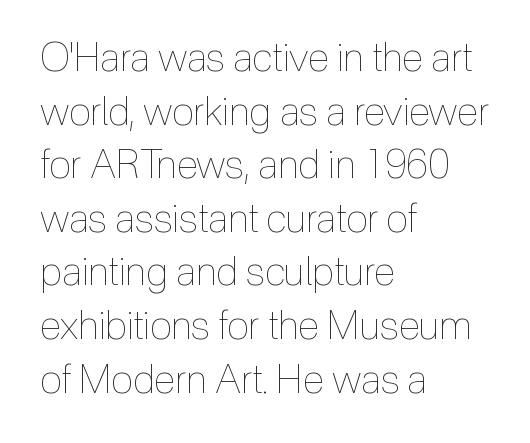
{"italic": "no", "bold": "no", "weight": "thin", "width": "condensed", "x_height": "medium", "monospaced": "no", "underline": "no", "align": "left", "line_spacing": "normal", "line_spacing_ratio": 1.34, "letter_spacing": "normal", "letter_spacing_em": 0.0, "glyph_px": 40}
